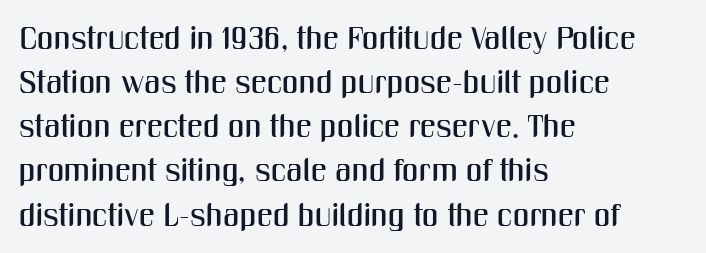
{"serif": "no", "italic": "no", "width": "condensed", "stroke_contrast": "medium", "x_height": "medium", "monospaced": "no", "underline": "no", "align": "left", "line_spacing": "normal", "line_spacing_ratio": 1.38, "letter_spacing": "normal", "letter_spacing_em": 0.0, "glyph_px": 32}
